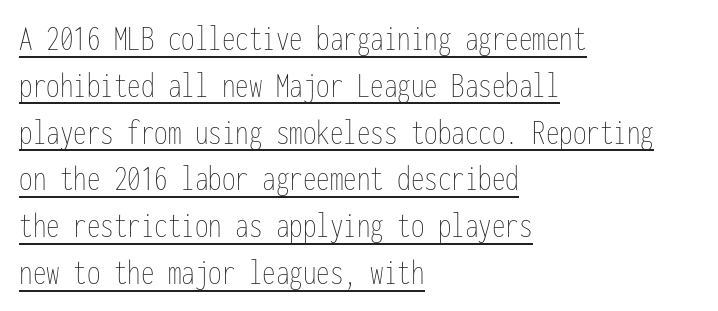
{"italic": "no", "bold": "no", "weight": "thin", "width": "condensed", "stroke_contrast": "low", "x_height": "medium", "monospaced": "yes", "underline": "yes", "align": "left", "line_spacing": "normal", "line_spacing_ratio": 1.3, "letter_spacing": "normal", "letter_spacing_em": 0.0, "glyph_px": 36}
